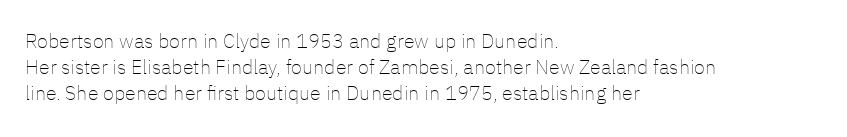
The image shows 20 px text type, upright; set left-aligned, normal line spacing (1.31x), normal letter spacing, not underlined.
